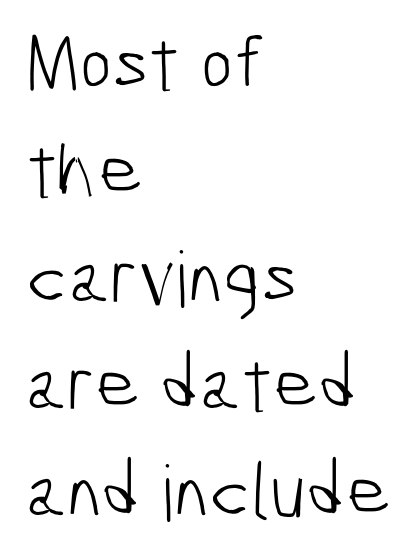
{"serif": "no", "bold": "no", "weight": "light", "width": "condensed", "stroke_contrast": "low", "x_height": "medium", "monospaced": "no", "underline": "no", "align": "left", "line_spacing": "normal", "line_spacing_ratio": 1.39, "letter_spacing": "normal", "letter_spacing_em": 0.0, "glyph_px": 77}
